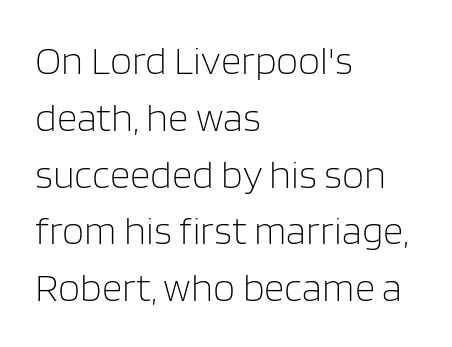
Does the lettering tilt? It doesn't — this is upright. Think of a printed novel: that variable character pitch is what you see here. One glance says typical: line gaps are just what's usual. The lines are quadded left. Stem width sits at or under what a default text font uses. Compared with typical body copy, the letter spacing here is the same.
